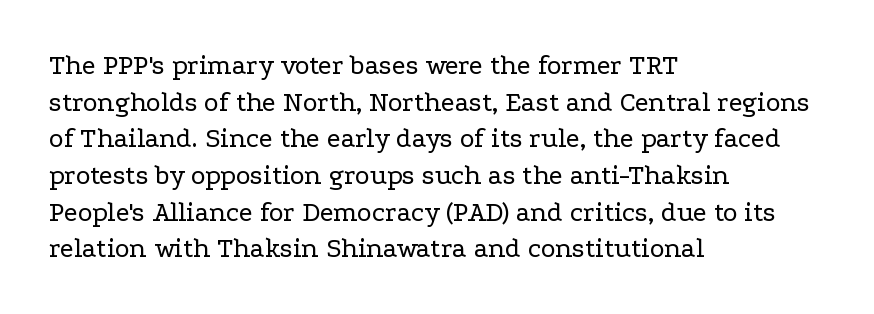
The image shows 28 px regular-weight, wide serif type, upright; set left-aligned, normal line spacing (1.31x), normal letter spacing, not underlined; low stroke contrast and a medium x-height.
